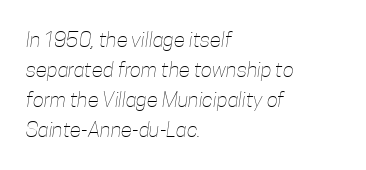
{"bold": "no", "underline": "no", "align": "left", "line_spacing": "normal", "line_spacing_ratio": 1.43, "letter_spacing": "normal", "letter_spacing_em": 0.0, "glyph_px": 21}
